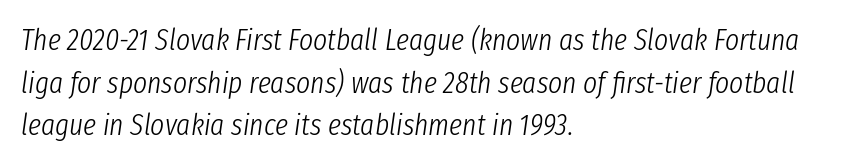
Glyph-to-glyph distance matches everyday printed text. Slant detected: the letters are inclined. Weight: in the light-to-regular range. Glance below the letters and you will spot only blank space.
